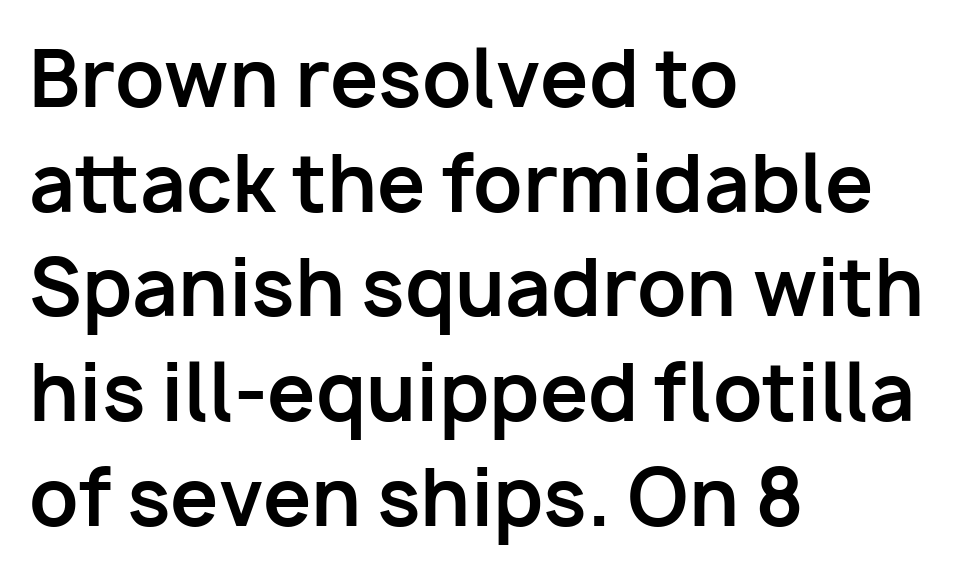
Spacing verdict: proportional, widths tailored to each character. The tracking reads as untouched default to a designer's eye. Is the type bold? Yes — the strokes are clearly thick and heavy. This rendering features lettering with no underline.
